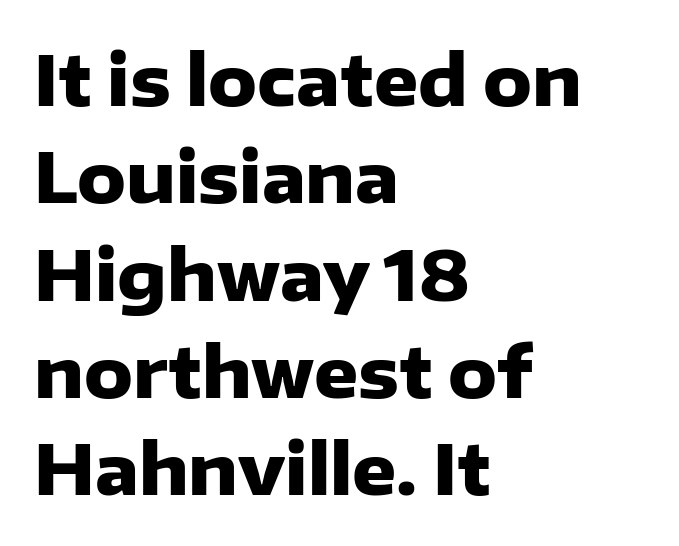
The image shows 69 px heavy sans-serif type, upright; set left-aligned, normal line spacing (1.41x), normal letter spacing, not underlined; low stroke contrast and a medium x-height.
